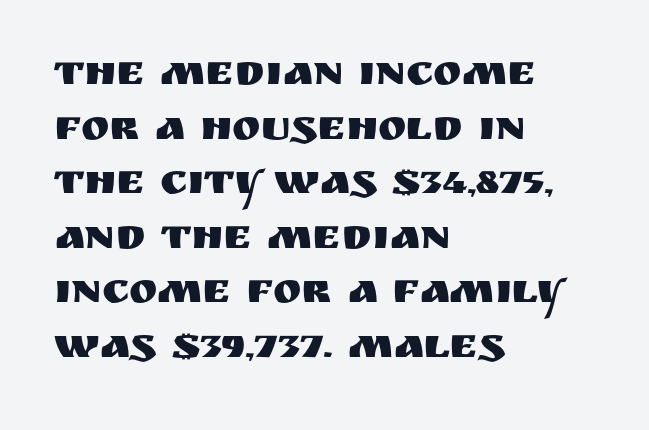
Q: Is the text italic (slanted)? A: No, it is upright.
Q: Is the typeface a serif or a sans-serif typeface? A: Sans-serif.
Q: Is the text underlined? A: No.
Q: How is the paragraph aligned? A: Left-aligned.
Q: Is the spacing between letters normal or unusually wide? A: Normal.
Q: Is the spacing between lines tight, normal or loose? A: Normal.
Q: Width (condensed, normal, or wide)? A: Normal.
Q: Stroke contrast? A: Medium.
Q: x-height? A: Large.
Q: Monospaced? A: No.
